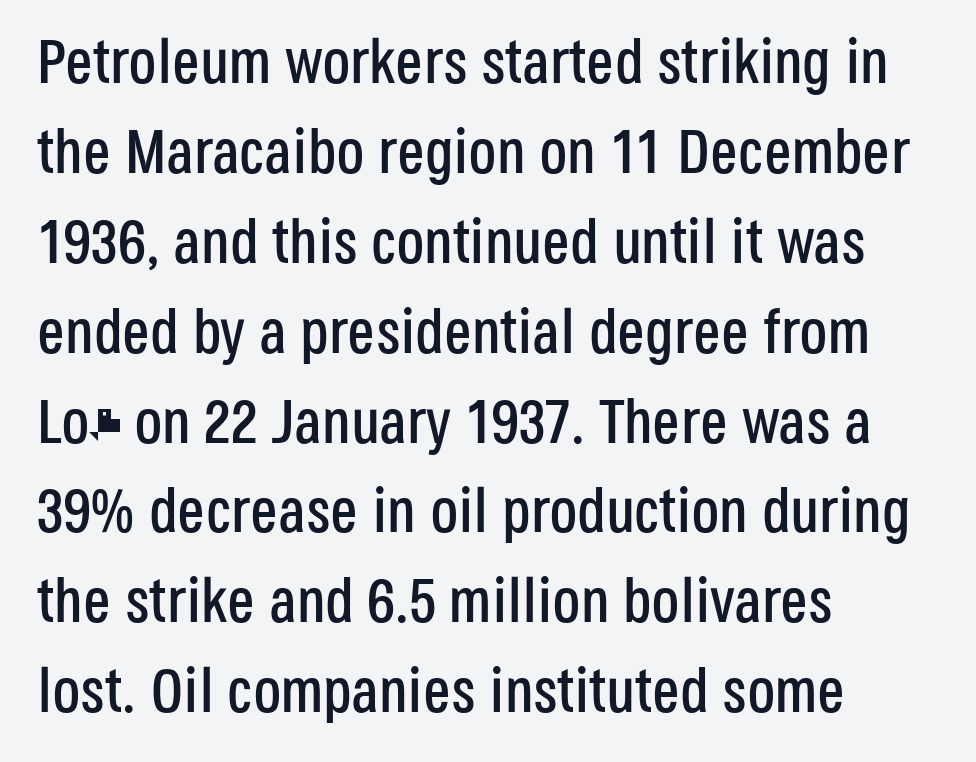
{"serif": "no", "italic": "no", "width": "condensed", "stroke_contrast": "low", "x_height": "large", "monospaced": "no", "underline": "no", "align": "left", "line_spacing": "normal", "line_spacing_ratio": 1.45, "letter_spacing": "normal", "letter_spacing_em": 0.0, "glyph_px": 62}
